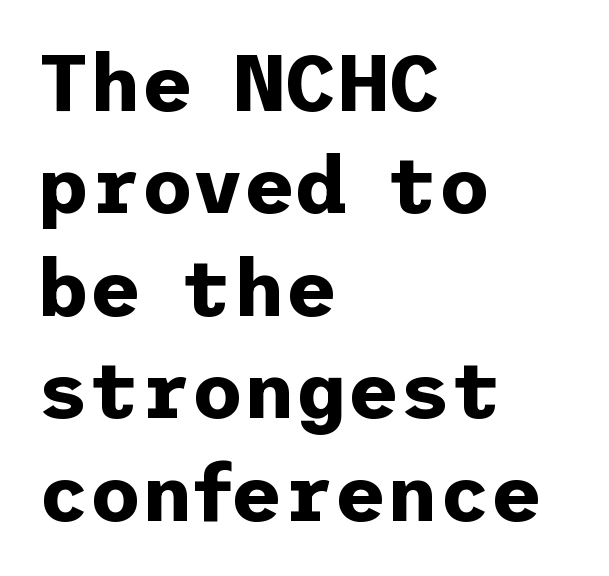
In terms of letterform style, serifs are entirely absent. Just letters on the line, the space beneath them empty. In CSS terms this would be text-align: left. Typographic density is high because the face is bold. Words appear dense and cohesive because spacing is normal.
